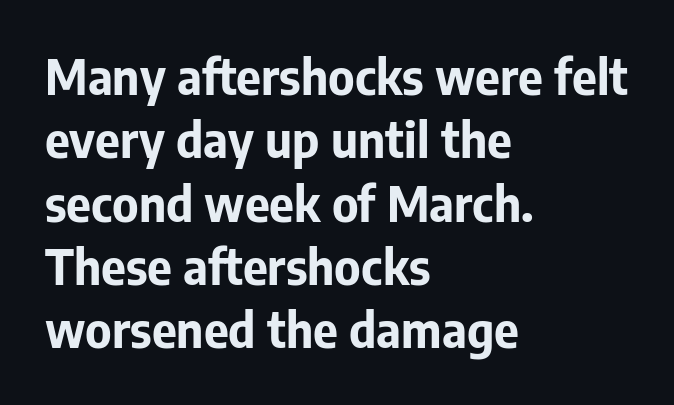
The image shows 48 px bold sans-serif type, upright; set left-aligned, normal line spacing (1.32x), normal letter spacing, not underlined; low stroke contrast and a medium x-height.
